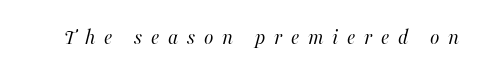
The weight tops out at a normal text grade. The typography opts for an oblique posture over an upright one. Display-style spreading of the glyphs; the letterfit is very open. Decoration check: the copy has no underline.
